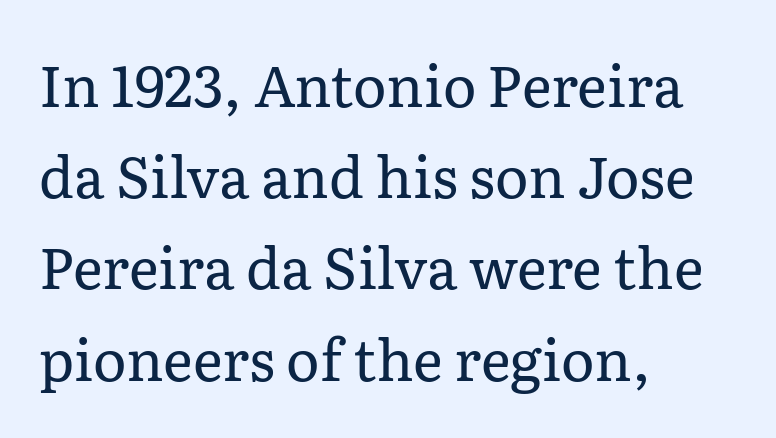
Q: Is the text bold? A: No.
Q: Is the text italic (slanted)? A: No, it is upright.
Q: Is the typeface a serif or a sans-serif typeface? A: Serif.
Q: Is the text underlined? A: No.
Q: How is the paragraph aligned? A: Left-aligned.
Q: Is the spacing between letters normal or unusually wide? A: Normal.
Q: Is the spacing between lines tight, normal or loose? A: Normal.
Q: Width (condensed, normal, or wide)? A: Normal.
Q: Stroke contrast? A: Low.
Q: x-height? A: Medium.
Q: Monospaced? A: No.
